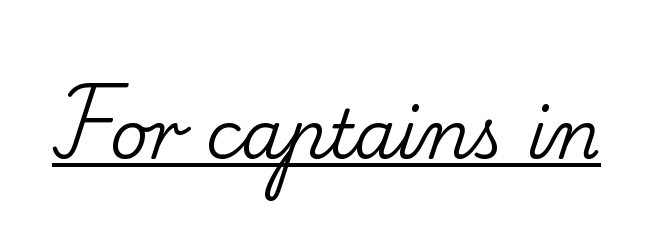
Q: Is the text italic (slanted)? A: Yes.
Q: Is the typeface a serif or a sans-serif typeface? A: Serif.
Q: Is the text underlined? A: Yes.
Q: Is the spacing between letters normal or unusually wide? A: Normal.
Q: Width (condensed, normal, or wide)? A: Normal.
Q: Stroke contrast? A: Low.
Q: x-height? A: Small.
Q: Monospaced? A: No.
